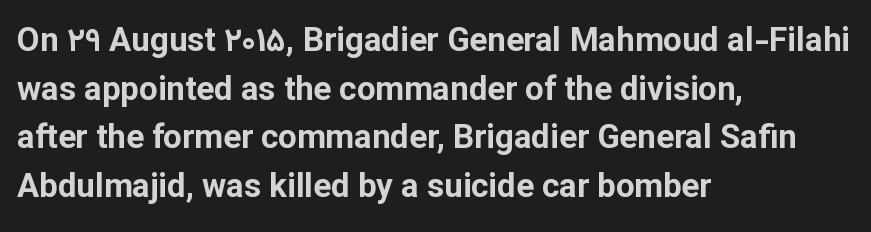
Note: no serifs on the glyphs. The letters stand straight up with perfectly vertical stems. Weight check: bold — yes, fully. The letters advance in unequal steps, a hallmark of proportional type.
